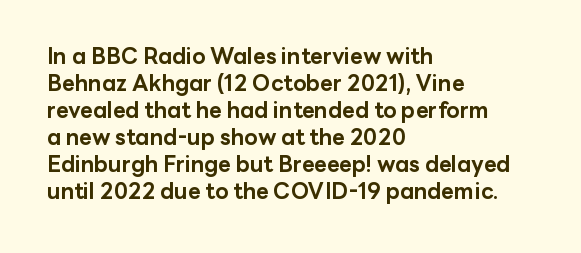
The image shows 22 px bold type, upright; set left-aligned, line spacing 1.23x, normal letter spacing, not underlined.
